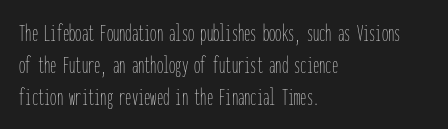
Glance below the letters and you will spot only blank space. The weight tops out at a normal text grade. Teacher's note: observe the even left margin — that is flush-left alignment. Interline gaps are of average width in this sample. In terms of posture, this sample is upright.
